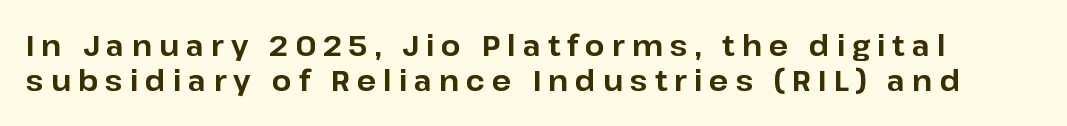
Q: Is the text bold? A: Yes.
Q: Is the text italic (slanted)? A: No, it is upright.
Q: Is the typeface a serif or a sans-serif typeface? A: Sans-serif.
Q: Is the text underlined? A: No.
Q: Is the spacing between letters normal or unusually wide? A: Unusually wide.
Q: Is the spacing between lines tight, normal or loose? A: Normal.
Q: Width (condensed, normal, or wide)? A: Normal.
Q: Stroke contrast? A: Low.
Q: x-height? A: Medium.
Q: Monospaced? A: No.
